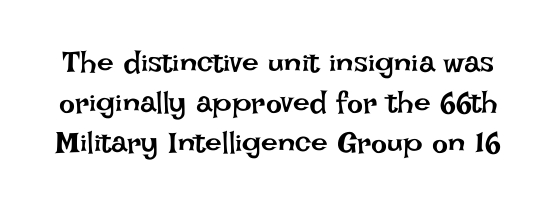
The image shows 30 px regular-weight type, upright; set normal line spacing (1.34x), normal letter spacing, not underlined; low stroke contrast and a large x-height.
